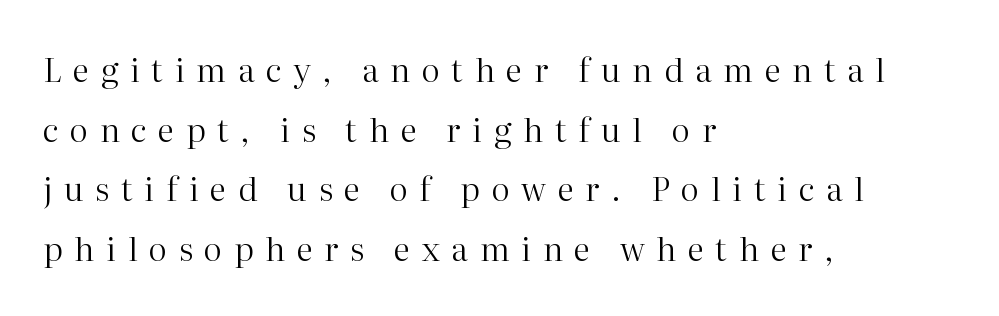
Q: Is the text bold? A: No.
Q: Is the text italic (slanted)? A: No, it is upright.
Q: Is the typeface a serif or a sans-serif typeface? A: Serif.
Q: Is the text underlined? A: No.
Q: How is the paragraph aligned? A: Left-aligned.
Q: Is the spacing between letters normal or unusually wide? A: Unusually wide.
Q: Width (condensed, normal, or wide)? A: Normal.
Q: Stroke contrast? A: High.
Q: x-height? A: Medium.
Q: Monospaced? A: No.
